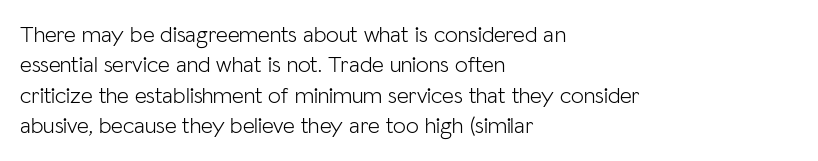
The image shows 23 px text type, upright; set left-aligned, normal line spacing (1.32x), normal letter spacing, not underlined.
